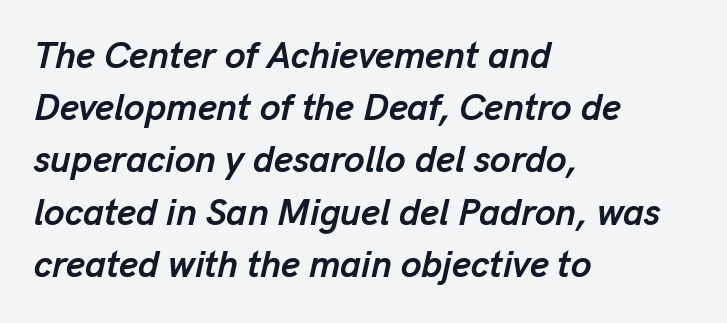
{"italic": "yes", "lean": "right", "slant_degrees": 13, "bold": "yes", "weight": "semibold", "width": "normal", "stroke_contrast": "low", "x_height": "medium", "monospaced": "no", "underline": "no", "align": "left", "line_spacing": "normal", "line_spacing_ratio": 1.41, "letter_spacing": "normal", "letter_spacing_em": 0.0, "glyph_px": 37}
